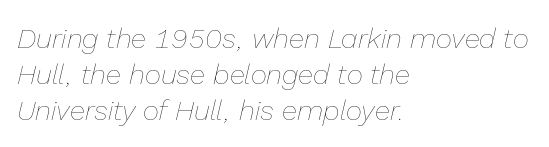
The image shows 28 px thin type, italic (leaning right); set left-aligned, normal line spacing (1.28x), normal letter spacing, not underlined; low stroke contrast and a medium x-height.
